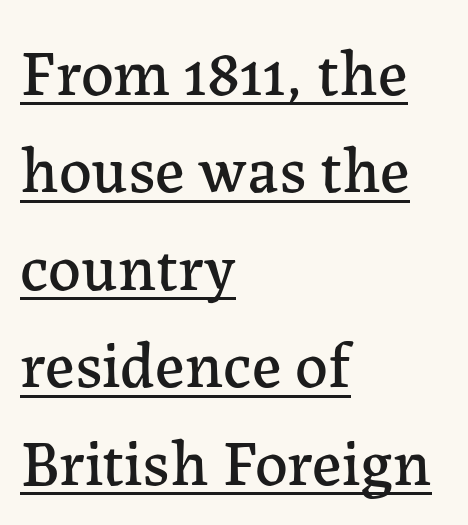
This is underlined copy, the kind a proofreader might mark for attention. Varying glyph widths throughout — classic text-font behaviour. The lines are quadded left. You can tell it's not italic because the verticals are truly vertical. This sample keeps an unexceptional amount of space between lines.
